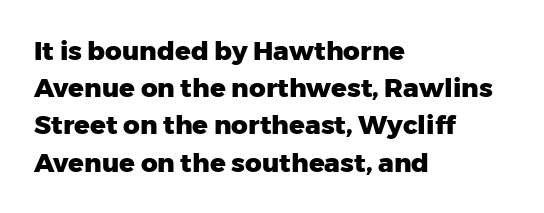
Q: Is the text bold? A: Yes.
Q: Is the text italic (slanted)? A: No, it is upright.
Q: Is the text underlined? A: No.
Q: How is the paragraph aligned? A: Left-aligned.
Q: Is the spacing between letters normal or unusually wide? A: Normal.
Q: Is the spacing between lines tight, normal or loose? A: Normal.
